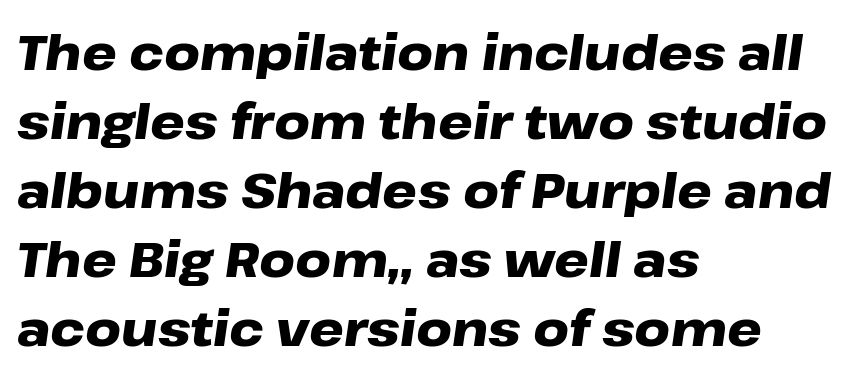
The image shows 49 px heavy, wide type, italic (leaning right); set left-aligned, normal line spacing (1.41x), normal letter spacing, not underlined; low stroke contrast and a medium x-height.
